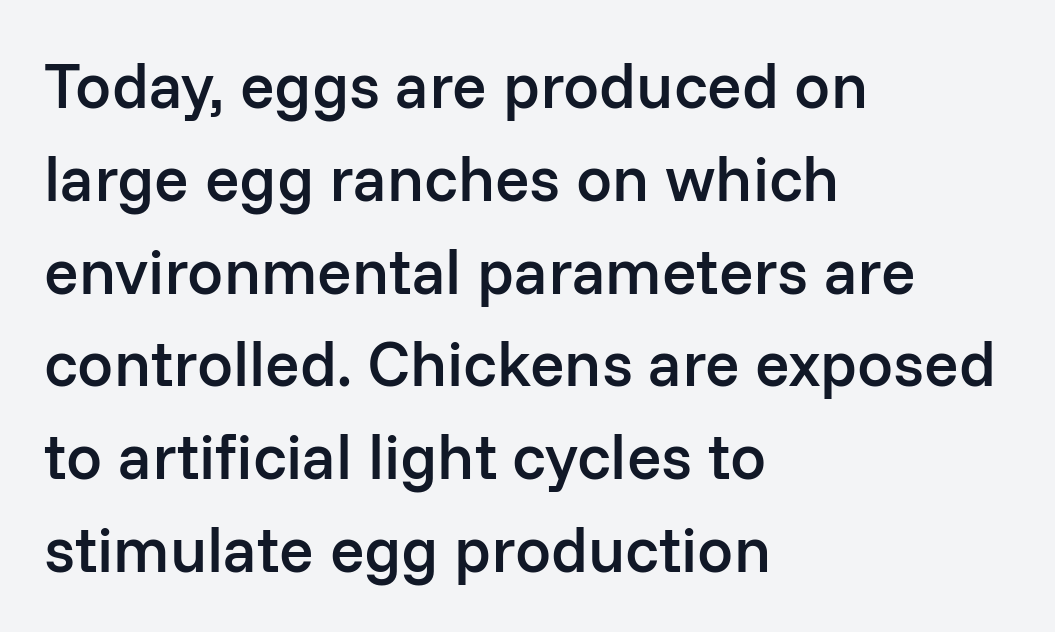
{"serif": "no", "italic": "no", "bold": "semi", "weight": "semibold", "width": "normal", "stroke_contrast": "low", "x_height": "medium", "monospaced": "no", "underline": "no", "align": "left", "line_spacing": "normal", "line_spacing_ratio": 1.45, "letter_spacing": "normal", "letter_spacing_em": 0.0, "glyph_px": 64}
